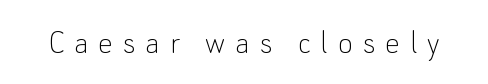
The image shows 36 px thin sans-serif type, upright; set unusually wide letter spacing (+0.28 em), not underlined; low stroke contrast and a small x-height.
